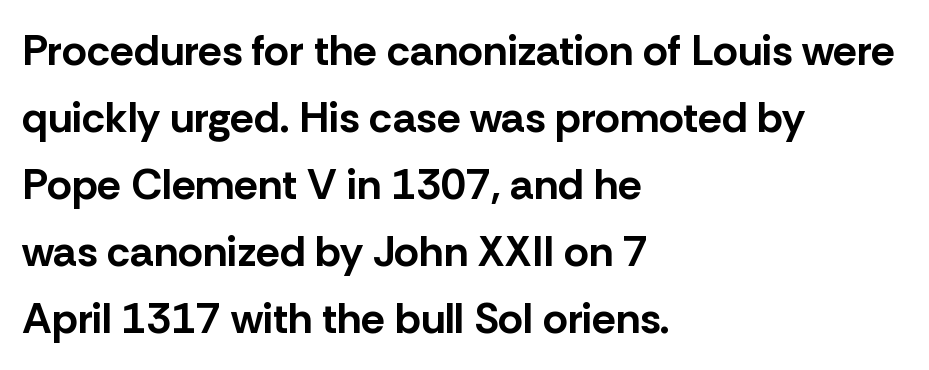
{"serif": "no", "italic": "no", "bold": "yes", "weight": "bold", "width": "normal", "stroke_contrast": "low", "x_height": "medium", "monospaced": "no", "underline": "no", "align": "left", "line_spacing": "normal", "line_spacing_ratio": 1.56, "letter_spacing": "normal", "letter_spacing_em": 0.0, "glyph_px": 43}
